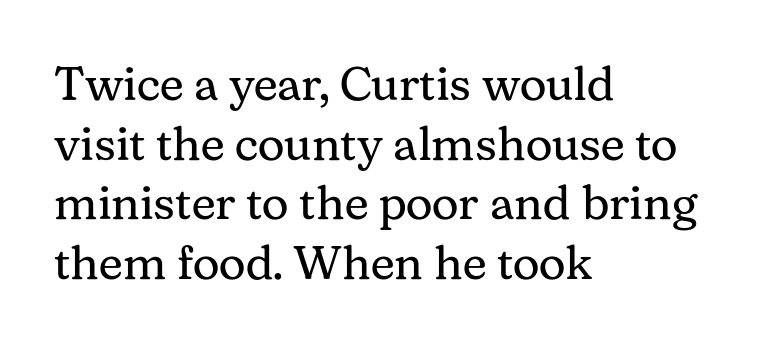
The image shows 47 px regular-weight serif type, upright; set left-aligned, normal line spacing (1.27x), normal letter spacing, not underlined; medium stroke contrast and a medium x-height.
